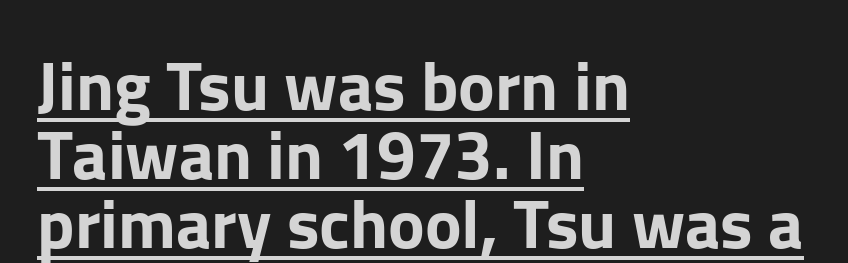
{"serif": "no", "italic": "no", "width": "normal", "stroke_contrast": "low", "x_height": "medium", "monospaced": "no", "underline": "yes", "align": "left", "line_spacing": "tight", "line_spacing_ratio": 1.0, "letter_spacing": "normal", "letter_spacing_em": 0.0, "glyph_px": 69}
